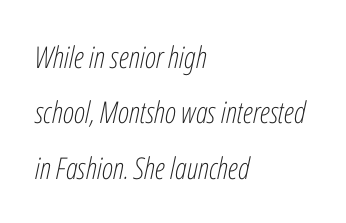
The strip under each line holds only bare page. Do the characters align in a grid? No, the font is proportional. The tracking reads as untouched default to a designer's eye. Every row of glyphs begins at an identical x-position on the left. You can tell it's italic because the verticals aren't actually vertical.
